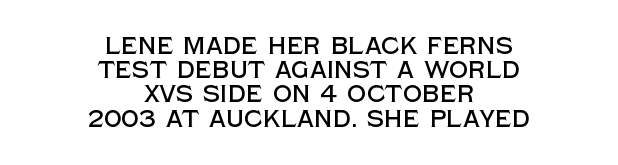
{"italic": "no", "underline": "no", "align": "center", "line_spacing": "tight", "line_spacing_ratio": 1.01, "letter_spacing": "normal", "letter_spacing_em": 0.0, "glyph_px": 24}
